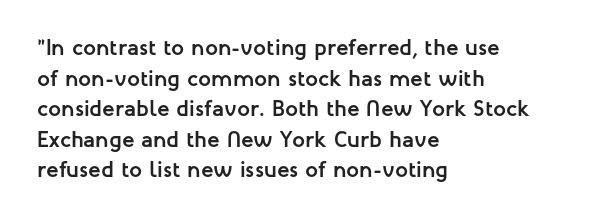
The image shows 23 px bold type, upright; set left-aligned, normal line spacing (1.33x), normal letter spacing, not underlined.
